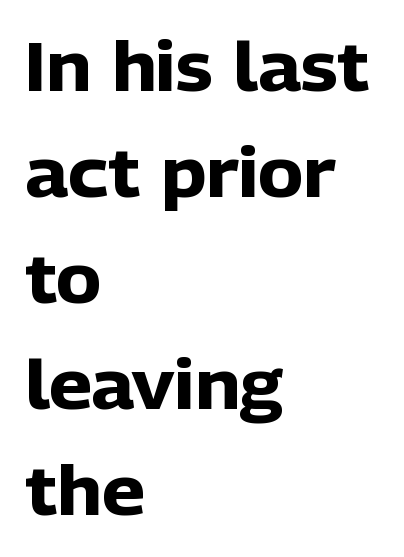
{"serif": "no", "italic": "no", "bold": "yes", "weight": "heavy", "width": "normal", "stroke_contrast": "low", "x_height": "medium", "monospaced": "no", "underline": "no", "align": "left", "line_spacing": "normal", "line_spacing_ratio": 1.56, "letter_spacing": "normal", "letter_spacing_em": 0.0, "glyph_px": 68}
